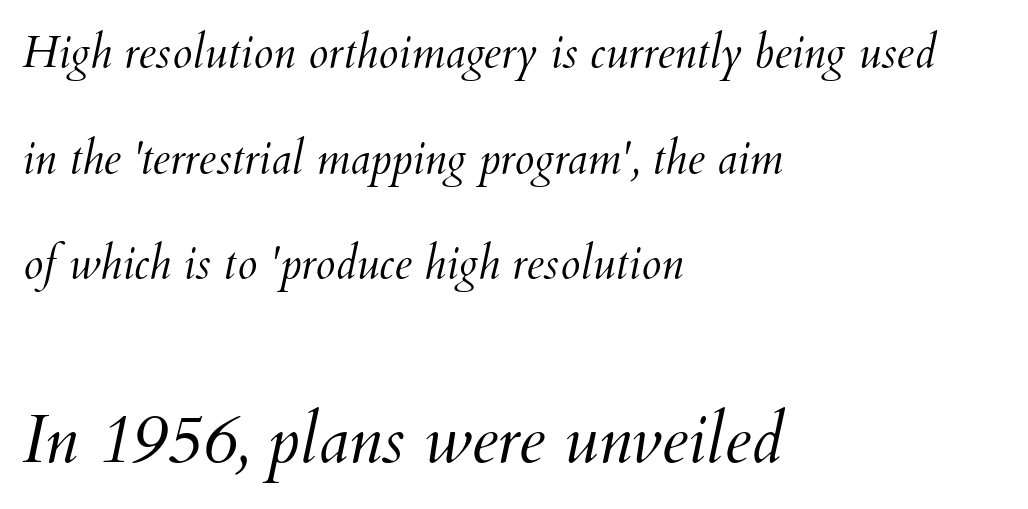
{"italic": "yes", "lean": "right", "slant_degrees": 12, "bold": "no", "weight": "light", "width": "normal", "stroke_contrast": "medium", "x_height": "small", "monospaced": "no", "underline": "no", "align": "left", "line_spacing": "loose", "line_spacing_ratio": 2.35, "letter_spacing": "normal", "letter_spacing_em": 0.0, "larger_block": "second", "size_ratio": 1.51, "glyph_px": 68}
